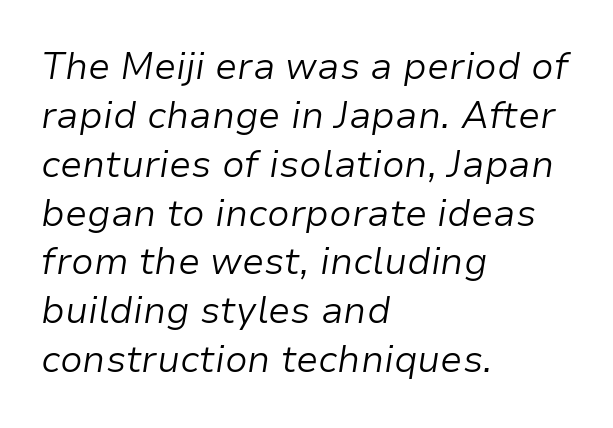
Is there much room between lines? A standard amount, neither cramped nor airy. Slanted lettering throughout. The paragraph has a hard left edge and a soft right edge. Character widths vary here, with narrow letters taking less room than wide ones. The gaps between neighbouring characters are ordinary and unremarkable.
